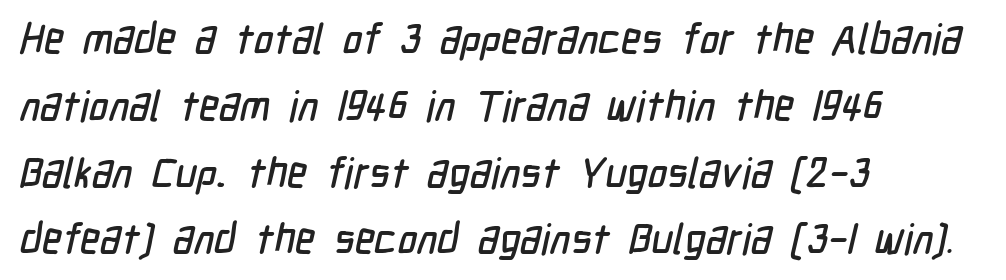
Which margin do the lines hug? The left one — the right edge is uneven. The passage shown is typed in a proportional face where columns would drift. Beneath every word, the page is bare. What kind of face is this? One without serifs — a sans. Vertical spacing — default.
